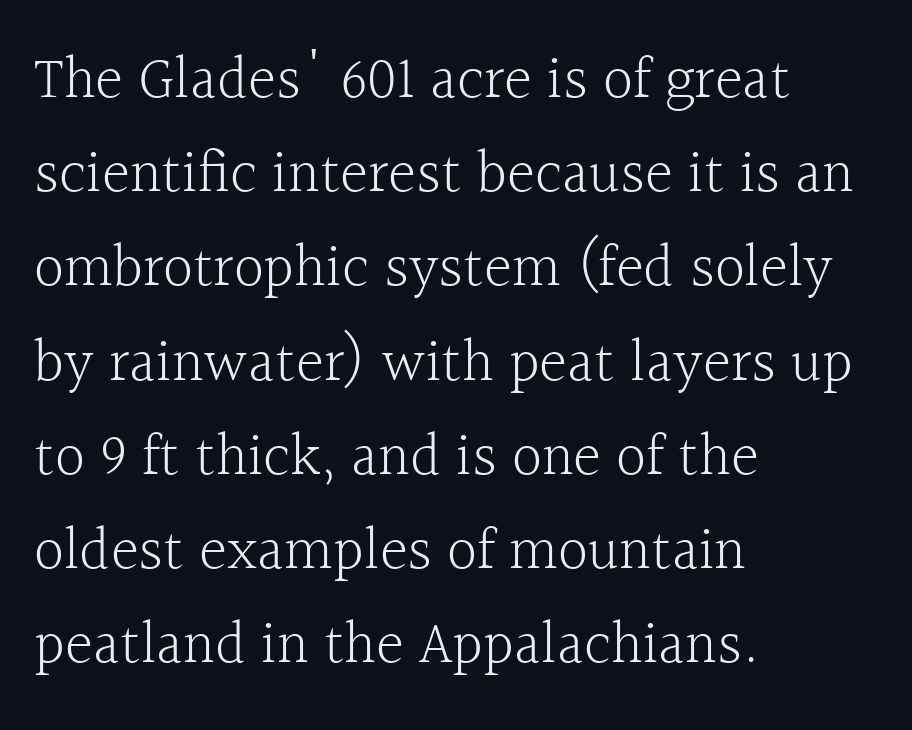
The image shows 60 px light serif type, upright; set left-aligned, normal line spacing (1.57x), normal letter spacing, not underlined; a medium x-height.
